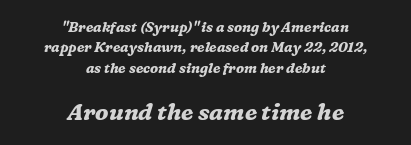
{"italic": "yes", "lean": "right", "slant_degrees": 16, "bold": "yes", "underline": "no", "align": "center", "line_spacing": "normal", "line_spacing_ratio": 1.45, "letter_spacing": "normal", "letter_spacing_em": 0.0, "larger_block": "second", "size_ratio": 1.64, "glyph_px": 23}
